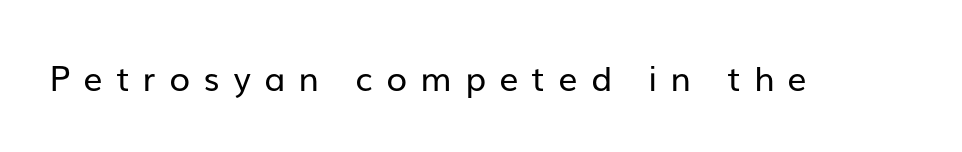
{"serif": "no", "italic": "no", "bold": "no", "weight": "regular", "width": "normal", "stroke_contrast": "low", "x_height": "medium", "monospaced": "no", "underline": "no", "letter_spacing": "wide", "letter_spacing_em": 0.39, "glyph_px": 34}
